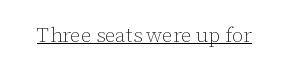
The image shows 20 px text type, upright; set normal letter spacing, underlined.
